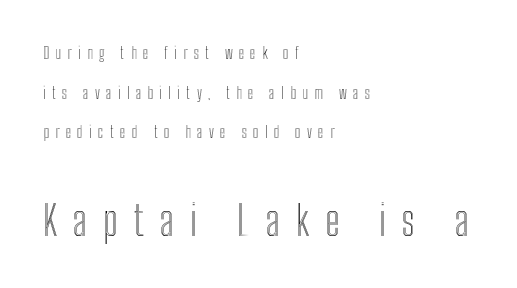
Q: Is the text italic (slanted)? A: No, it is upright.
Q: Is the text underlined? A: No.
Q: How is the paragraph aligned? A: Left-aligned.
Q: Is the spacing between letters normal or unusually wide? A: Unusually wide.
Q: Is the spacing between lines tight, normal or loose? A: Loose.
Q: Which block of text is set in a larger size, the first (top) or the second (bottom)? A: The second (bottom) one.
Q: Width (condensed, normal, or wide)? A: Condensed.
Q: x-height? A: Medium.
Q: Monospaced? A: No.
